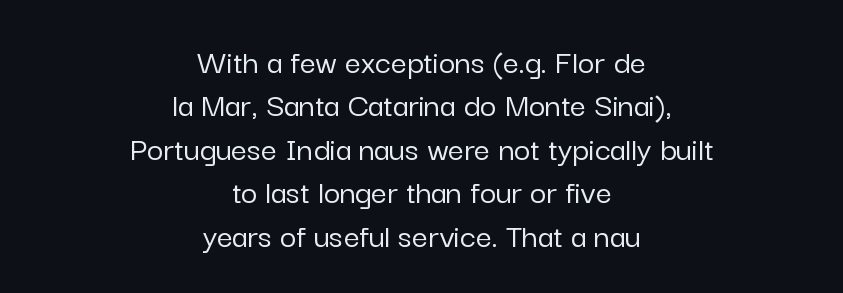
Quick note: not italic, upright. Look at the tracking — it's just the regular setting, nothing added. The baseline area is clear. Note the varied advance widths — an 'i' is clearly narrower than an 'm'. Every row of glyphs is offset so its center matches the block's center. I'd call this a sans setting — the letters go barefoot.
